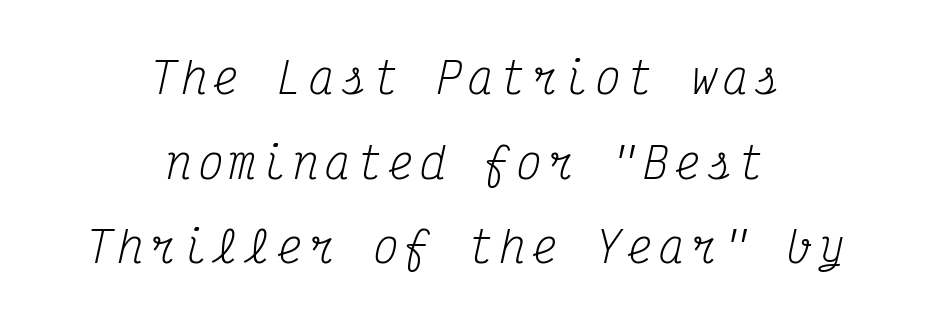
The image shows 43 px regular-weight, condensed serif type, italic (leaning right), monospaced; set centered, loose line spacing (1.97x), not underlined; medium stroke contrast and a medium x-height.
